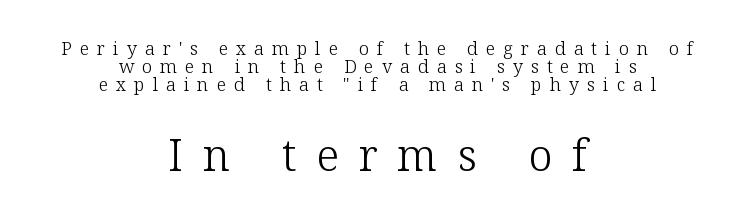
No word sits above an underline. Look at the glyph heights: the lower group is clearly the bigger setting. Compared with a typical body face, this is equally light or lighter still. Glyph-to-glyph distance is far greater than everyday printed text. Ordinary non-slanted type is in use. Character widths vary here, with narrow letters taking less room than wide ones.
